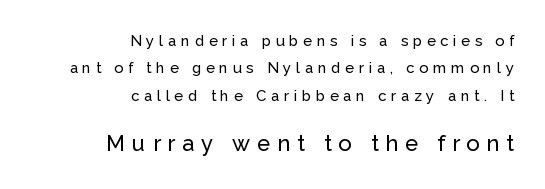
Q: Is the text italic (slanted)? A: No, it is upright.
Q: Is the text underlined? A: No.
Q: How is the paragraph aligned? A: Right-aligned.
Q: Is the spacing between letters normal or unusually wide? A: Unusually wide.
Q: Which block of text is set in a larger size, the first (top) or the second (bottom)? A: The second (bottom) one.
